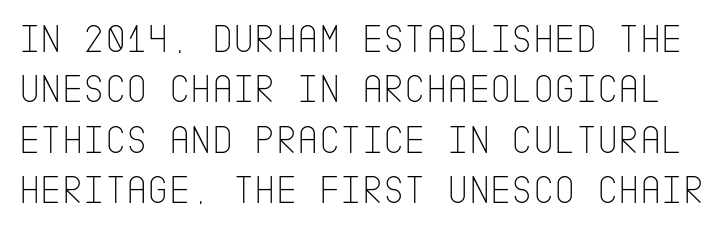
Stem width sits at or under what a default text font uses. A bare baseline throughout the passage. Is the letter spacing exaggerated? No — it looks like the ordinary default. The specimen reads as upright at a glance. A sans-serif font was chosen for this passage.
